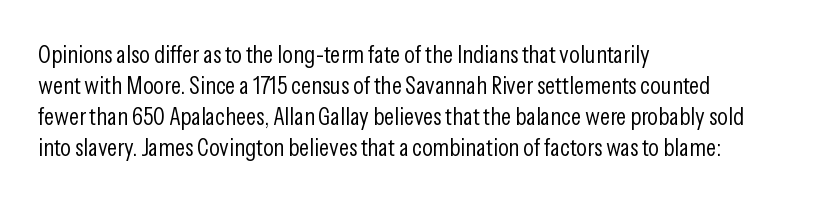
{"italic": "no", "bold": "no", "underline": "no", "align": "left", "line_spacing_ratio": 1.24, "letter_spacing": "normal", "letter_spacing_em": 0.0, "glyph_px": 25}
